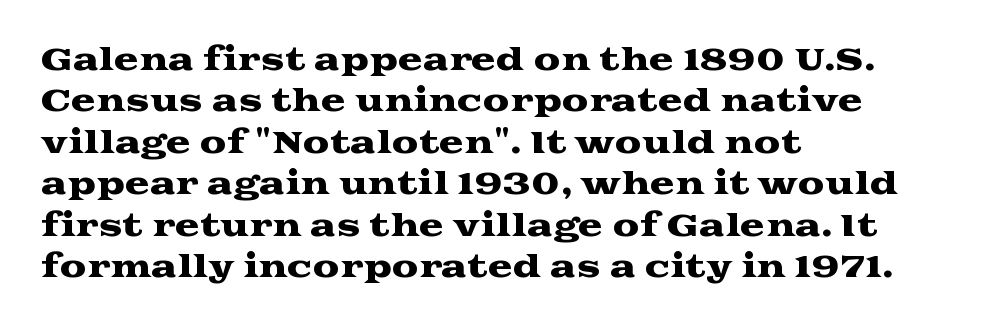
Q: Is the text italic (slanted)? A: No, it is upright.
Q: Is the typeface a serif or a sans-serif typeface? A: Serif.
Q: Is the text underlined? A: No.
Q: How is the paragraph aligned? A: Left-aligned.
Q: Is the spacing between letters normal or unusually wide? A: Normal.
Q: Is the spacing between lines tight, normal or loose? A: Normal.
Q: Width (condensed, normal, or wide)? A: Wide.
Q: Stroke contrast? A: Medium.
Q: x-height? A: Medium.
Q: Monospaced? A: No.
